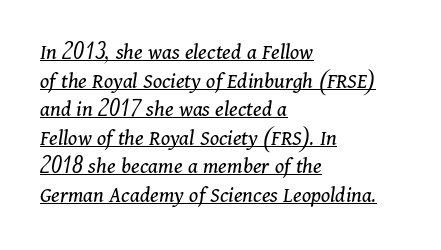
Q: Is the text bold? A: No.
Q: Is the text italic (slanted)? A: Yes, it leans right by about 11 degrees.
Q: Is the text underlined? A: Yes.
Q: How is the paragraph aligned? A: Left-aligned.
Q: Is the spacing between letters normal or unusually wide? A: Normal.
